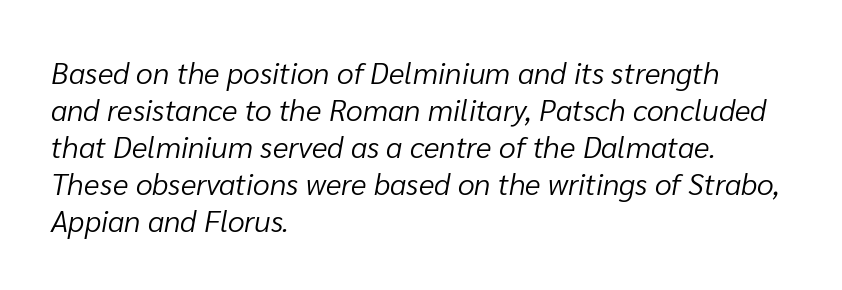
Q: Is the text bold? A: No.
Q: Is the text italic (slanted)? A: Yes, it leans right by about 10 degrees.
Q: Is the text underlined? A: No.
Q: How is the paragraph aligned? A: Left-aligned.
Q: Is the spacing between letters normal or unusually wide? A: Normal.
Q: Width (condensed, normal, or wide)? A: Normal.
Q: Stroke contrast? A: Low.
Q: x-height? A: Medium.
Q: Monospaced? A: No.
